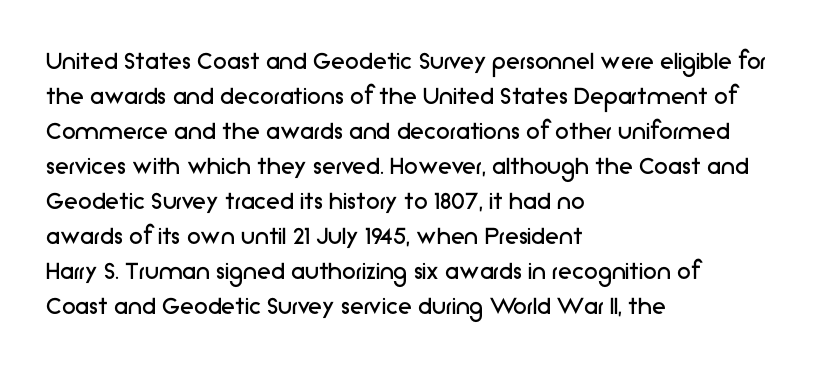
{"serif": "no", "italic": "no", "bold": "no", "weight": "regular", "width": "normal", "stroke_contrast": "low", "x_height": "medium", "monospaced": "no", "underline": "no", "align": "left", "line_spacing": "normal", "line_spacing_ratio": 1.25, "letter_spacing": "normal", "letter_spacing_em": 0.0, "glyph_px": 28}
